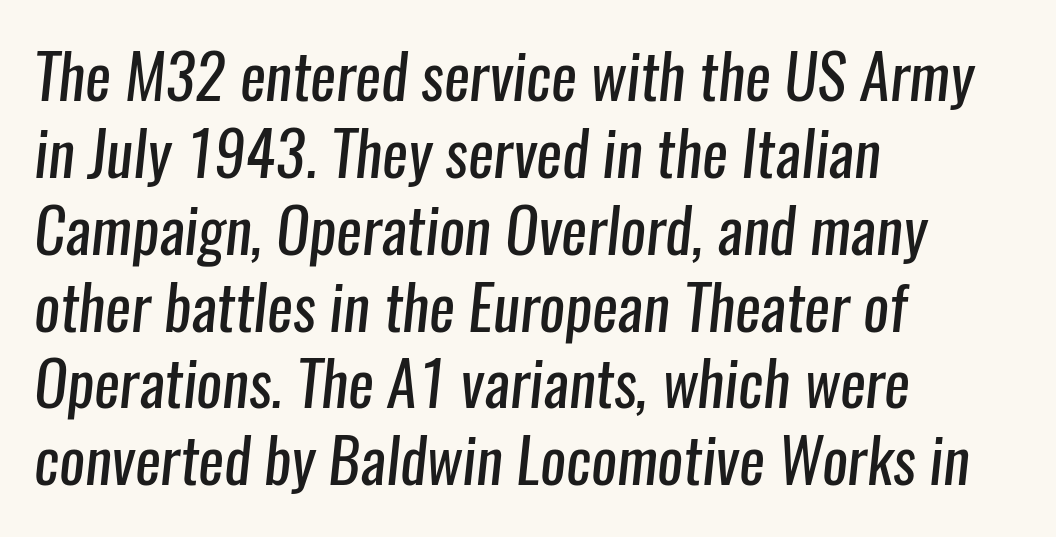
{"serif": "no", "bold": "no", "weight": "regular", "width": "condensed", "stroke_contrast": "low", "x_height": "medium", "monospaced": "no", "underline": "no", "align": "left", "line_spacing": "normal", "line_spacing_ratio": 1.26, "letter_spacing": "normal", "letter_spacing_em": 0.0, "glyph_px": 61}
